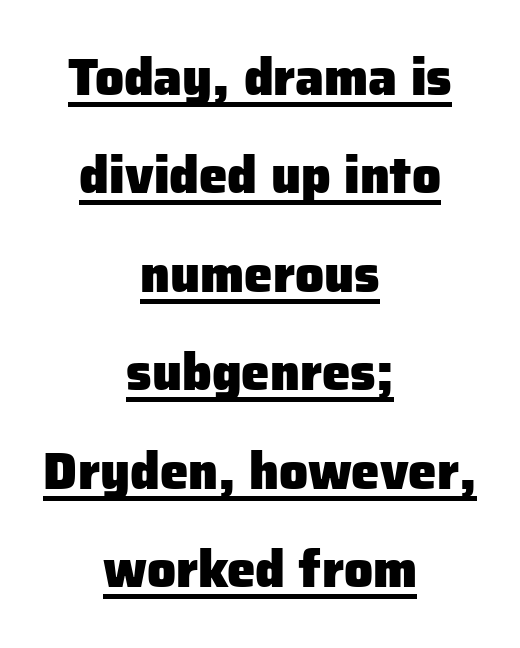
Characters follow at the spacing the type designer built in. A great deal of white space separates one row of letters from the next. These lines were composed using upright roman letters. Serifs: no, the terminals of the letterforms are clean. Here the designer chose a conventional face with non-uniform glyph widths. The lines in this sample share a center point and differ in where they start and stop.
